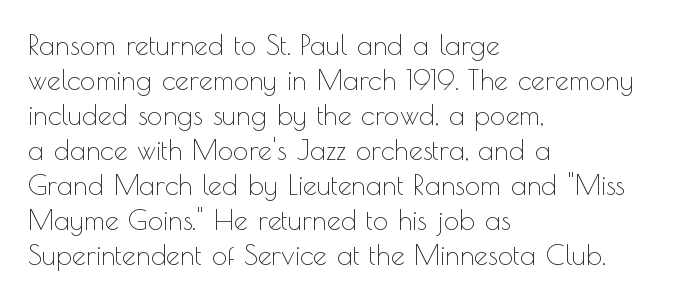
The image shows 28 px thin sans-serif type, upright; set left-aligned, normal line spacing (1.25x), normal letter spacing, not underlined; a small x-height.
